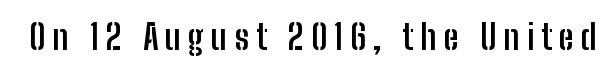
The image shows 34 px semibold, condensed sans-serif type, upright; set unusually wide letter spacing (+0.21 em), not underlined; low stroke contrast and a medium x-height.
